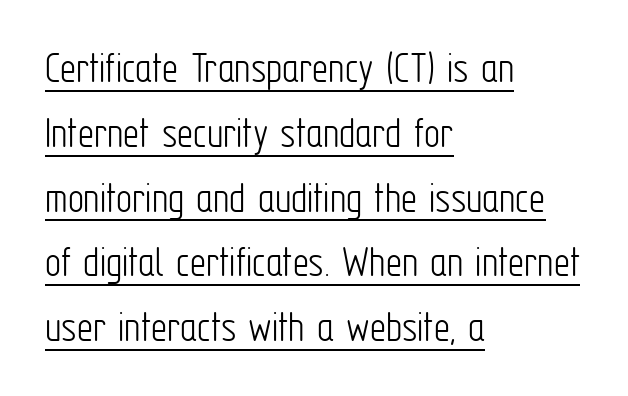
Q: Is the text bold? A: No.
Q: Is the text italic (slanted)? A: No, it is upright.
Q: Is the typeface a serif or a sans-serif typeface? A: Sans-serif.
Q: Is the text underlined? A: Yes.
Q: How is the paragraph aligned? A: Left-aligned.
Q: Is the spacing between letters normal or unusually wide? A: Normal.
Q: Is the spacing between lines tight, normal or loose? A: Normal.
Q: Width (condensed, normal, or wide)? A: Condensed.
Q: Stroke contrast? A: Low.
Q: x-height? A: Medium.
Q: Monospaced? A: No.
